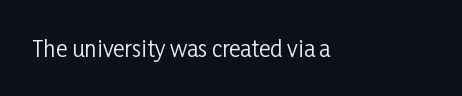
{"italic": "no", "bold": "no", "underline": "no", "letter_spacing": "normal", "letter_spacing_em": 0.0, "glyph_px": 22}
